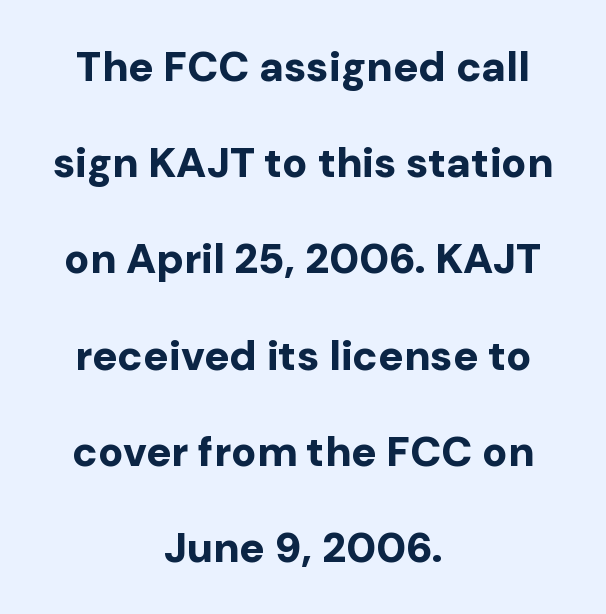
{"serif": "no", "italic": "no", "bold": "yes", "weight": "bold", "width": "normal", "stroke_contrast": "low", "x_height": "medium", "monospaced": "no", "underline": "no", "align": "center", "line_spacing": "loose", "line_spacing_ratio": 2.29, "letter_spacing": "normal", "letter_spacing_em": 0.0, "glyph_px": 42}
